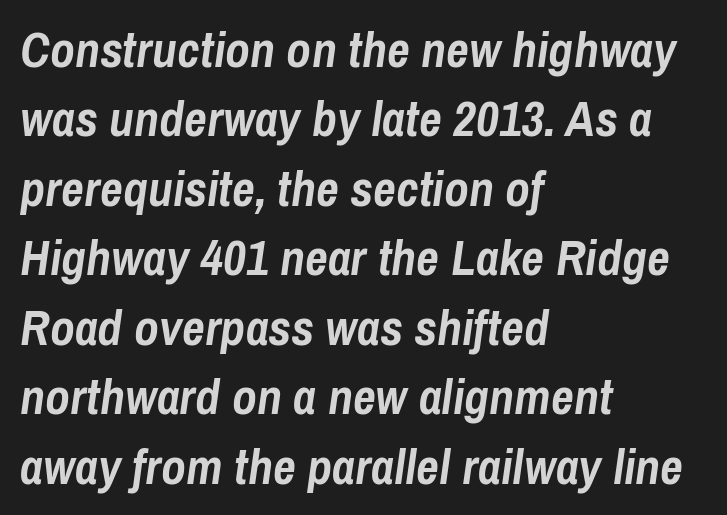
Weight check: bold — yes, fully. Baseline-to-baseline distance is the conventional proportion of letter height. These lines keep a tight, regular rhythm from letter to letter. Check the space under the baseline: it is left empty. The face used here is proportionally spaced, like ordinary book or web type.
